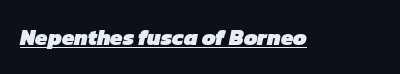
Q: Is the text bold? A: Yes.
Q: Is the text underlined? A: Yes.
Q: Is the spacing between letters normal or unusually wide? A: Normal.
